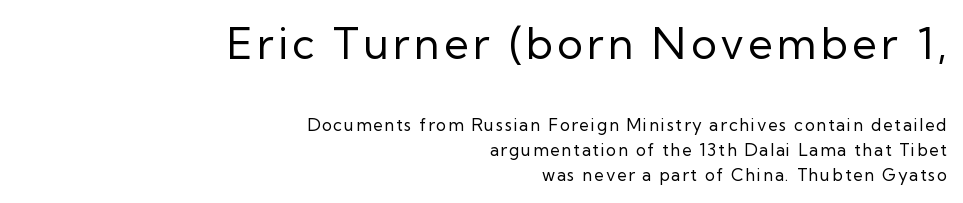
{"serif": "no", "italic": "no", "bold": "no", "weight": "regular", "width": "normal", "stroke_contrast": "low", "x_height": "medium", "monospaced": "no", "underline": "no", "align": "right", "line_spacing": "normal", "line_spacing_ratio": 1.48, "larger_block": "first", "size_ratio": 2.53, "glyph_px": 43}
